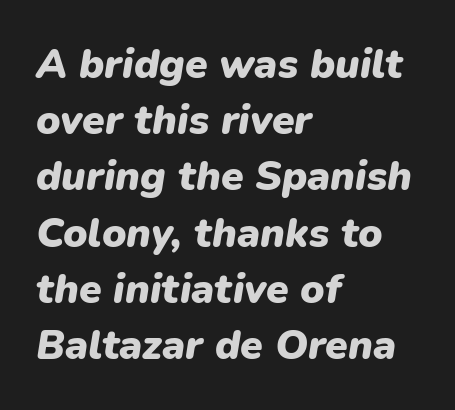
Compared with an ordinary text face, these strokes are far heavier — a full bold. Character widths vary here, with narrow letters taking less room than wide ones. A typesetter would mark this as italic. How would I describe the line gaps? Plain and ordinary.
